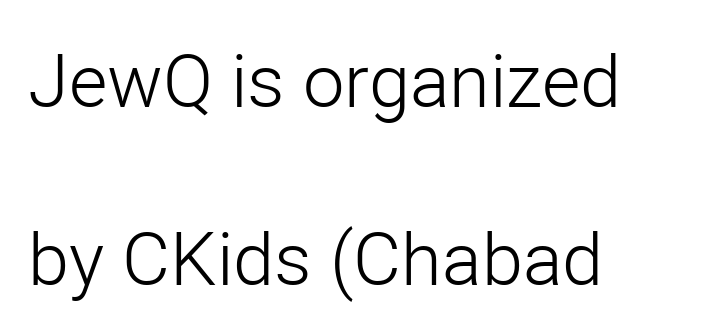
{"serif": "no", "italic": "no", "bold": "no", "weight": "light", "width": "normal", "stroke_contrast": "low", "x_height": "medium", "monospaced": "no", "underline": "no", "align": "left", "line_spacing": "loose", "line_spacing_ratio": 2.41, "letter_spacing": "normal", "letter_spacing_em": 0.0, "glyph_px": 74}
